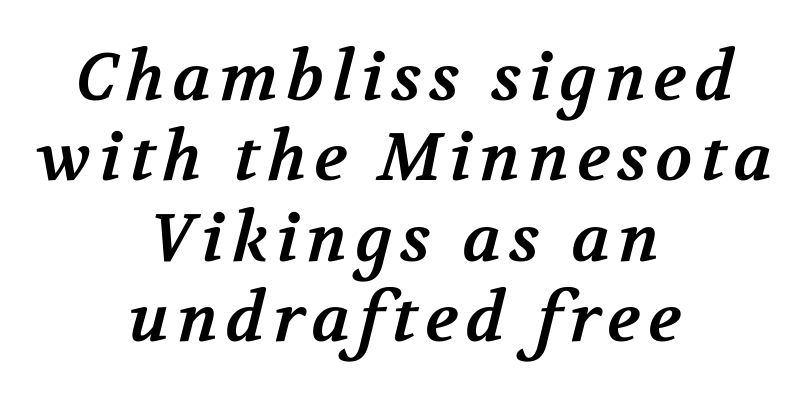
Q: Is the text bold? A: Yes.
Q: Is the typeface a serif or a sans-serif typeface? A: Serif.
Q: Is the text underlined? A: No.
Q: How is the paragraph aligned? A: Centered.
Q: Width (condensed, normal, or wide)? A: Normal.
Q: Stroke contrast? A: Medium.
Q: x-height? A: Medium.
Q: Monospaced? A: No.
